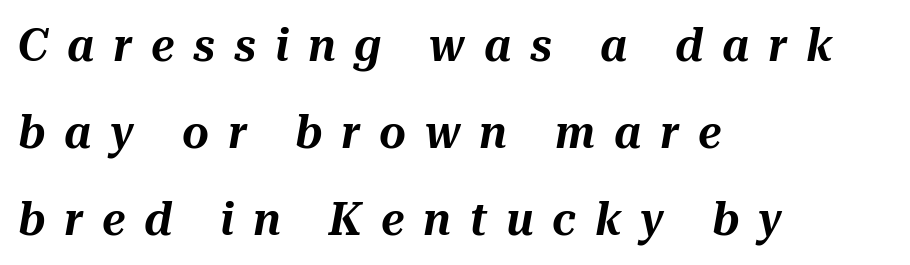
The image shows 46 px text type, italic (leaning right); set left-aligned, line spacing 1.89x, unusually wide letter spacing (+0.41 em), not underlined; medium stroke contrast and a medium x-height.
